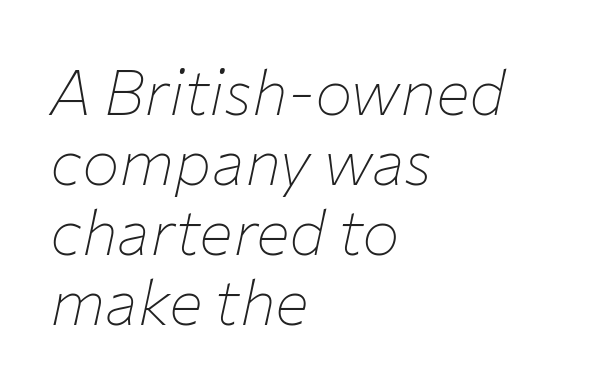
The image shows 63 px thin type, italic (leaning right); set left-aligned, tight line spacing (1.11x), normal letter spacing, not underlined; low stroke contrast and a medium x-height.
